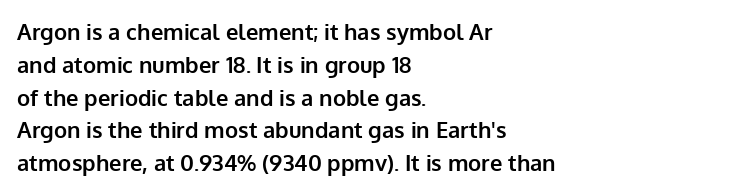
Nobody touched the tracking dial on this one. Alignment: flush left. Tall strokes in this sample are plumb rather than angled. Weight: bold.
